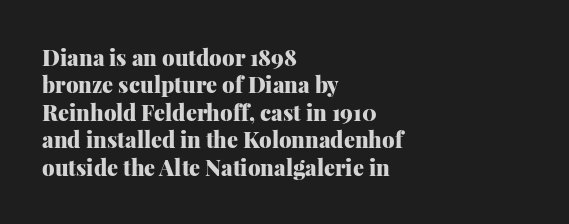
Q: Is the text bold? A: Yes.
Q: Is the text italic (slanted)? A: No, it is upright.
Q: Is the text underlined? A: No.
Q: How is the paragraph aligned? A: Left-aligned.
Q: Is the spacing between letters normal or unusually wide? A: Normal.
Q: Is the spacing between lines tight, normal or loose? A: Normal.
